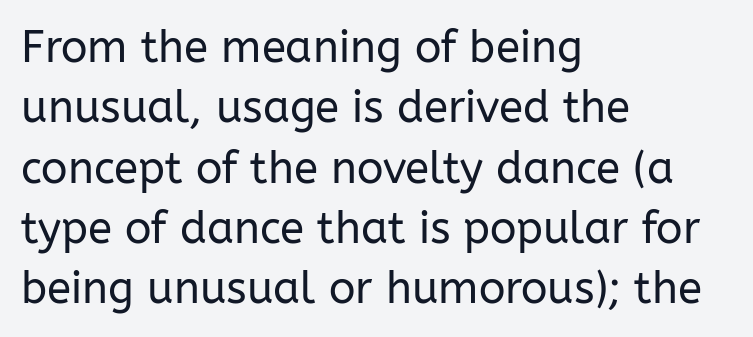
Q: Is the text bold? A: No.
Q: Is the text italic (slanted)? A: No, it is upright.
Q: Is the typeface a serif or a sans-serif typeface? A: Sans-serif.
Q: Is the text underlined? A: No.
Q: How is the paragraph aligned? A: Left-aligned.
Q: Is the spacing between letters normal or unusually wide? A: Normal.
Q: Is the spacing between lines tight, normal or loose? A: Normal.
Q: Width (condensed, normal, or wide)? A: Normal.
Q: Stroke contrast? A: Low.
Q: x-height? A: Medium.
Q: Monospaced? A: No.
